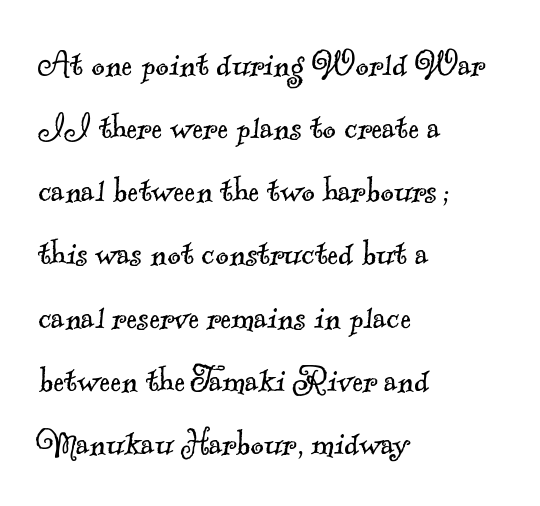
Q: Is the text bold? A: No.
Q: Is the typeface a serif or a sans-serif typeface? A: Serif.
Q: Is the text underlined? A: No.
Q: How is the paragraph aligned? A: Left-aligned.
Q: Is the spacing between letters normal or unusually wide? A: Normal.
Q: Is the spacing between lines tight, normal or loose? A: Normal.
Q: Width (condensed, normal, or wide)? A: Normal.
Q: x-height? A: Small.
Q: Monospaced? A: No.
